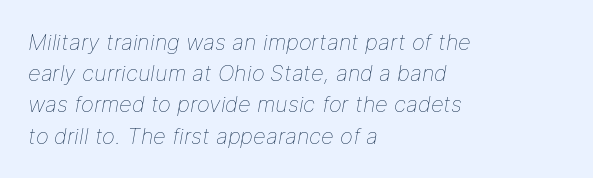
You can tell it's italic because the verticals aren't actually vertical. This rendering features lettering with no underline. The vertical gap from one line to the next is medium. Stems here are at most as thick as an everyday book face.
